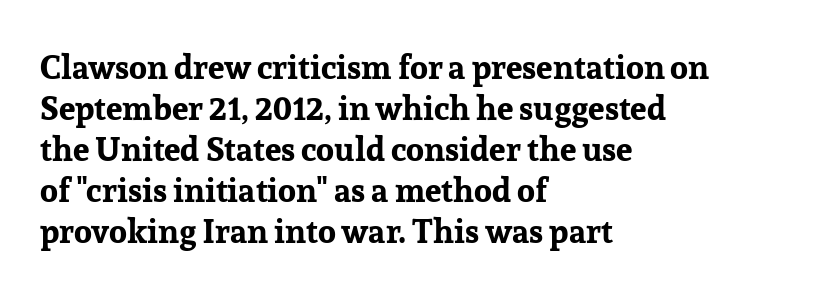
{"serif": "yes", "italic": "no", "bold": "yes", "weight": "bold", "width": "normal", "stroke_contrast": "low", "x_height": "medium", "monospaced": "no", "underline": "no", "align": "left", "line_spacing_ratio": 1.24, "letter_spacing": "normal", "letter_spacing_em": 0.0, "glyph_px": 33}
